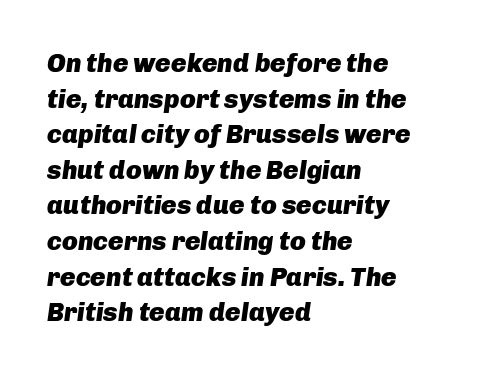
{"italic": "yes", "lean": "right", "slant_degrees": 8, "bold": "yes", "underline": "no", "align": "left", "line_spacing": "normal", "line_spacing_ratio": 1.37, "letter_spacing": "normal", "letter_spacing_em": 0.0, "glyph_px": 26}
